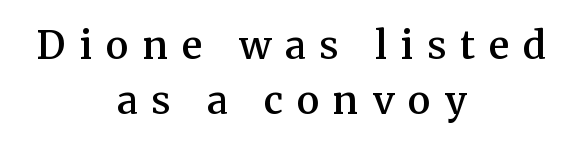
The image shows 38 px semibold serif type, upright; set centered, normal line spacing (1.46x), unusually wide letter spacing (+0.37 em), not underlined; medium stroke contrast and a medium x-height.
